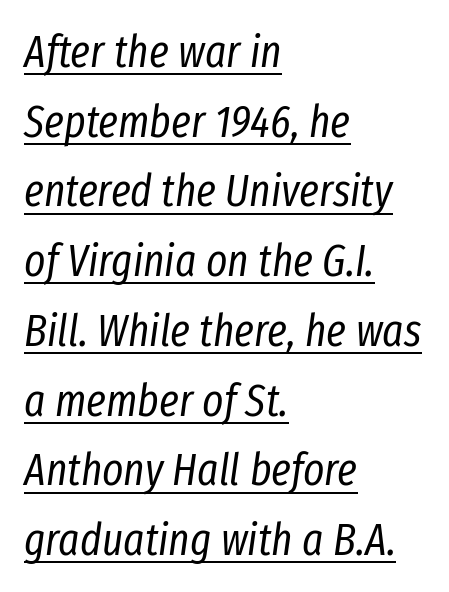
The image shows 45 px regular-weight, condensed type, italic (leaning right); set left-aligned, normal line spacing (1.55x), normal letter spacing, underlined; low stroke contrast and a medium x-height.
